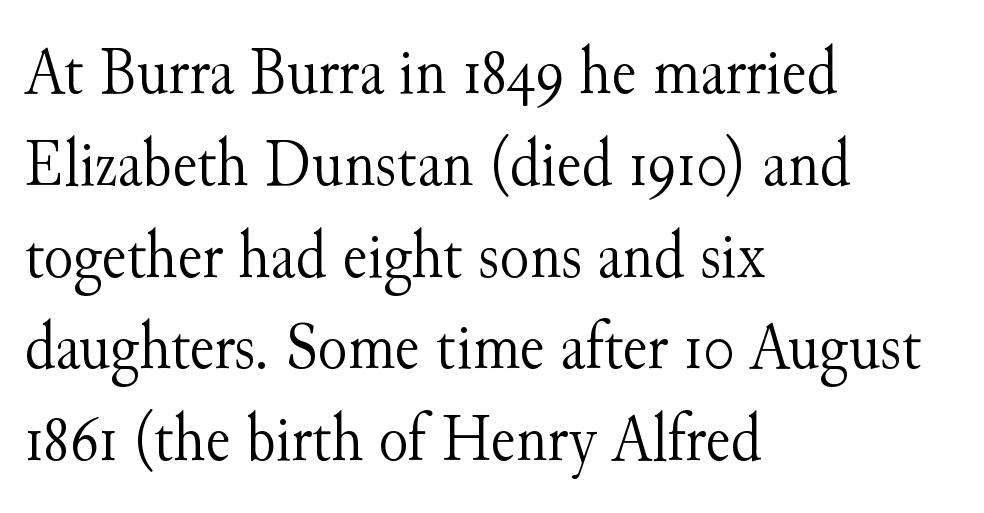
The face used here is proportionally spaced, like ordinary book or web type. Standard letterfit; no display-style spreading of the glyphs. The typeface has the unassuming heft of standard copy or less. Words float on clear page, feet unadorned. In terms of posture, this sample is upright.
